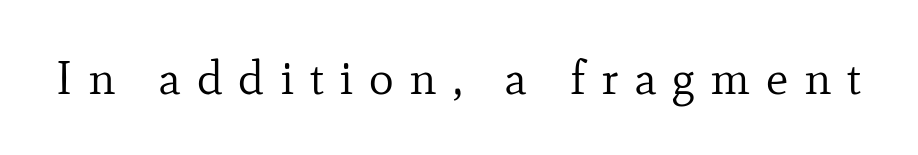
Q: Is the text bold? A: No.
Q: Is the text italic (slanted)? A: No, it is upright.
Q: Is the typeface a serif or a sans-serif typeface? A: Serif.
Q: Is the text underlined? A: No.
Q: Is the spacing between letters normal or unusually wide? A: Unusually wide.
Q: Width (condensed, normal, or wide)? A: Normal.
Q: Stroke contrast? A: Low.
Q: x-height? A: Small.
Q: Monospaced? A: No.
